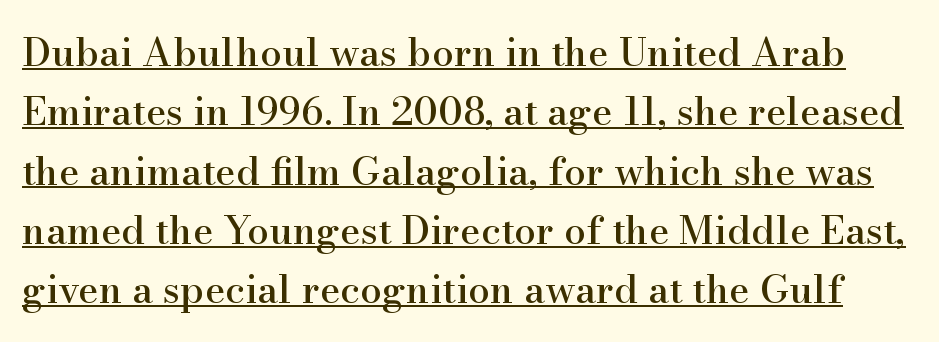
Q: Is the text italic (slanted)? A: No, it is upright.
Q: Is the typeface a serif or a sans-serif typeface? A: Serif.
Q: Is the text underlined? A: Yes.
Q: Is the spacing between letters normal or unusually wide? A: Normal.
Q: Is the spacing between lines tight, normal or loose? A: Normal.
Q: Width (condensed, normal, or wide)? A: Normal.
Q: Stroke contrast? A: High.
Q: x-height? A: Small.
Q: Monospaced? A: No.
